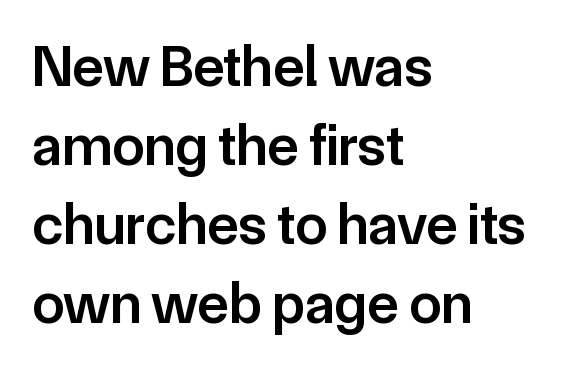
Q: Is the text bold? A: Semi-bold.
Q: Is the text italic (slanted)? A: No, it is upright.
Q: Is the typeface a serif or a sans-serif typeface? A: Sans-serif.
Q: Is the text underlined? A: No.
Q: How is the paragraph aligned? A: Left-aligned.
Q: Is the spacing between letters normal or unusually wide? A: Normal.
Q: Is the spacing between lines tight, normal or loose? A: Normal.
Q: Width (condensed, normal, or wide)? A: Normal.
Q: Stroke contrast? A: Low.
Q: x-height? A: Medium.
Q: Monospaced? A: No.
